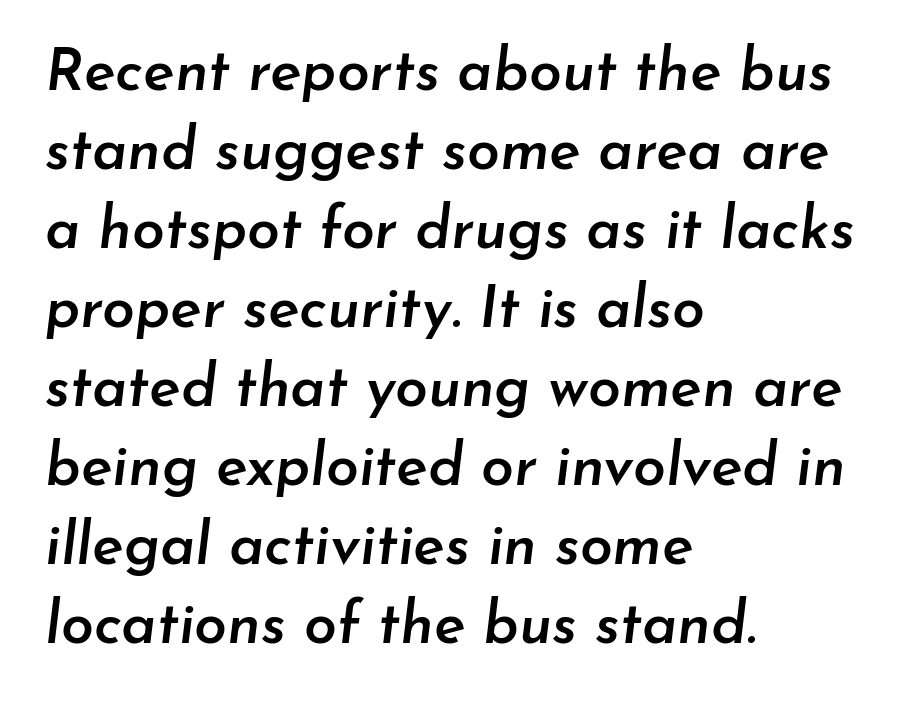
The image shows 59 px semibold type, italic (leaning right); set left-aligned, normal line spacing (1.34x), normal letter spacing, not underlined; low stroke contrast and a small x-height.
